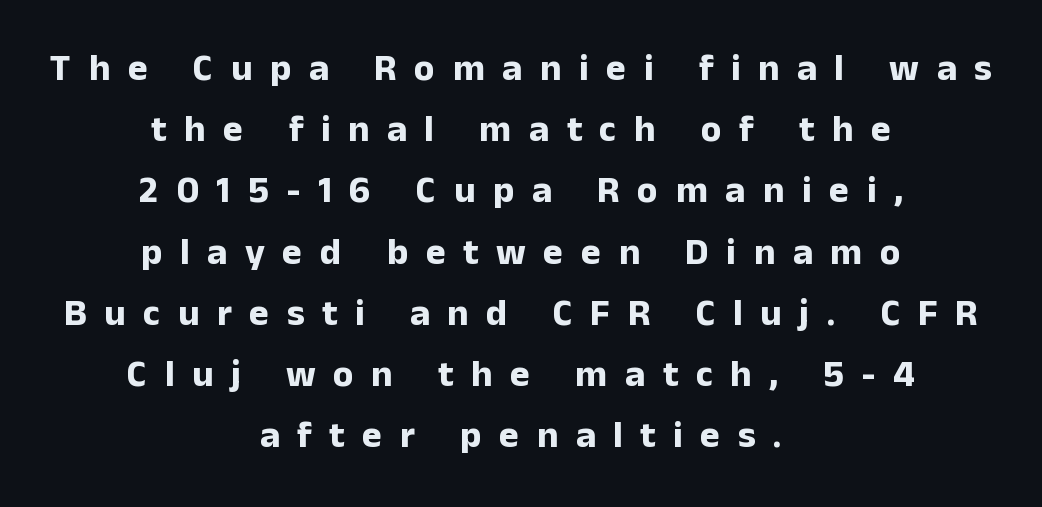
Varying glyph widths throughout — classic text-font behaviour. The passage shown is typeset with a sans-serif family. The rendering uses a bold face; every stroke is thick and dark. Does extra space separate the letters? Yes, quite a lot of it.
